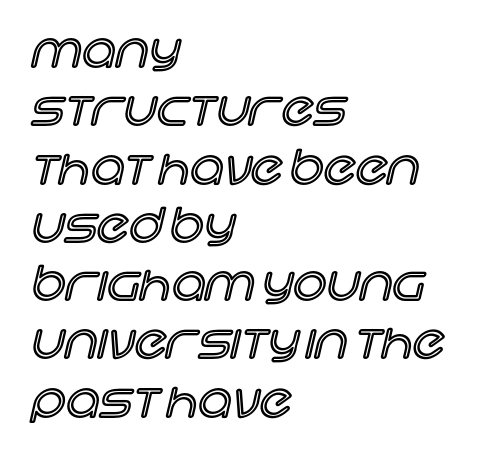
Characters follow at the spacing the type designer built in. One-word summary of the alignment: left. A typesetter would call this proportional, since set widths differ per character.
